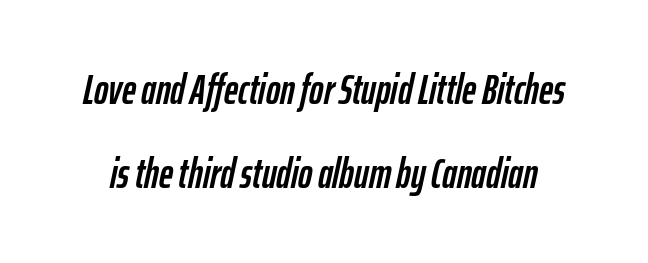
Q: Is the text italic (slanted)? A: Yes, it leans right by about 12 degrees.
Q: Is the text underlined? A: No.
Q: Is the spacing between letters normal or unusually wide? A: Normal.
Q: Is the spacing between lines tight, normal or loose? A: Loose.
Q: Width (condensed, normal, or wide)? A: Condensed.
Q: Stroke contrast? A: Low.
Q: x-height? A: Medium.
Q: Monospaced? A: No.
